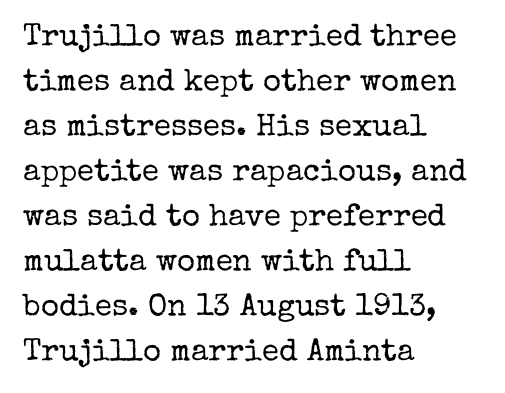
The image shows 31 px regular-weight serif type, upright; set left-aligned, normal line spacing (1.45x), normal letter spacing, not underlined; low stroke contrast and a medium x-height.
